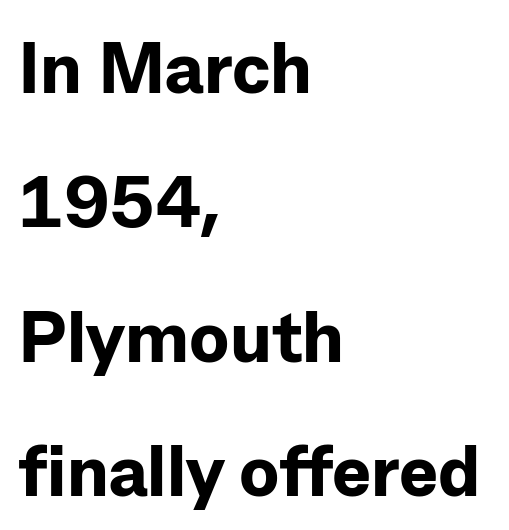
The typesetting leans heavy: a genuine bold. You can tell it's not italic because the verticals are truly vertical. Leftover space on each line is placed entirely after the last word. Look at the tracking — it's just the regular setting, nothing added. You could not count columns in this text — the font is proportionally spaced.
